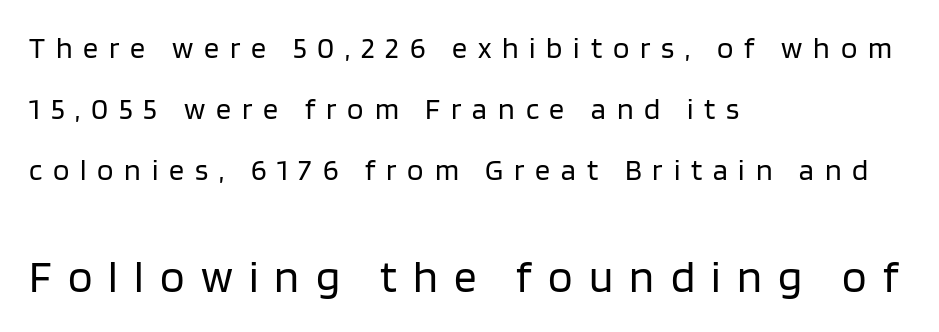
The image shows 45 px regular-weight sans-serif type, upright; set left-aligned, loose line spacing (2.03x), unusually wide letter spacing (+0.36 em), not underlined; the second (bottom) block is 1.5x larger; low stroke contrast and a large x-height.
